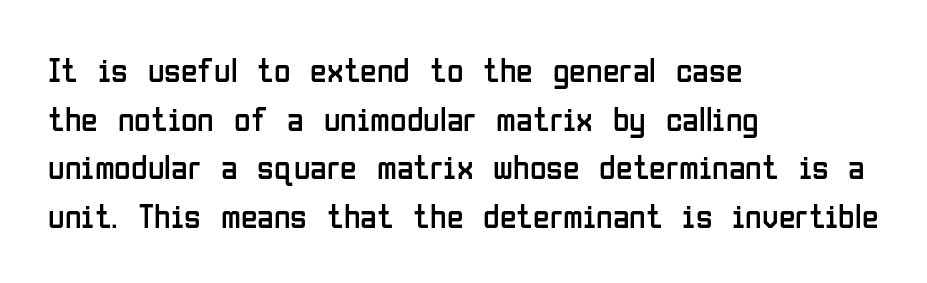
Q: Is the text bold? A: No.
Q: Is the text italic (slanted)? A: No, it is upright.
Q: Is the typeface a serif or a sans-serif typeface? A: Sans-serif.
Q: Is the text underlined? A: No.
Q: How is the paragraph aligned? A: Left-aligned.
Q: Is the spacing between letters normal or unusually wide? A: Normal.
Q: Is the spacing between lines tight, normal or loose? A: Normal.
Q: Width (condensed, normal, or wide)? A: Condensed.
Q: Stroke contrast? A: Low.
Q: x-height? A: Medium.
Q: Monospaced? A: No.
